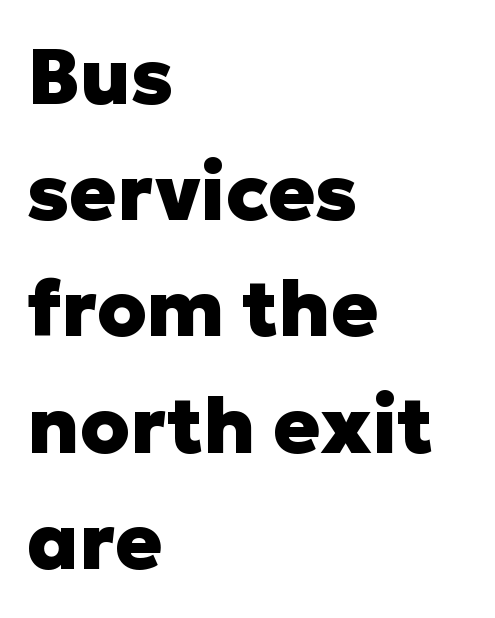
Regarding leading, the lines here are spaced in the standard way. Left-aligned paragraph, ragged on the right. The passage shown is typed in a proportional face where columns would drift. In terms of posture, this sample is upright. There is no visible air inserted between adjacent glyphs.
